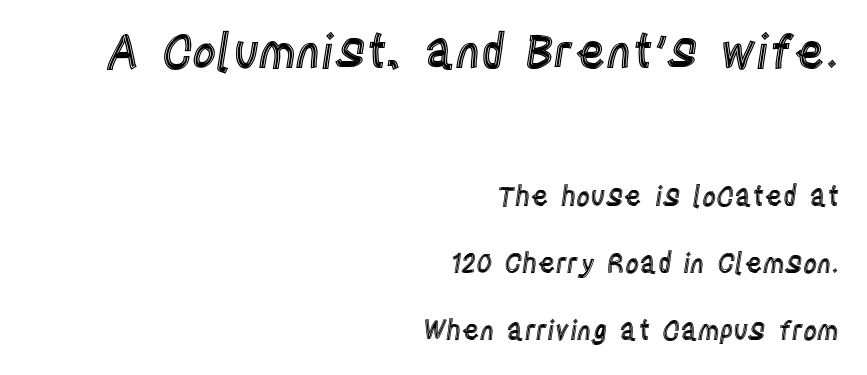
Q: Is the text italic (slanted)? A: Yes.
Q: Is the text underlined? A: No.
Q: How is the paragraph aligned? A: Right-aligned.
Q: Is the spacing between letters normal or unusually wide? A: Normal.
Q: Is the spacing between lines tight, normal or loose? A: Loose.
Q: Which block of text is set in a larger size, the first (top) or the second (bottom)? A: The first (top) one.
Q: Width (condensed, normal, or wide)? A: Condensed.
Q: x-height? A: Large.
Q: Monospaced? A: No.
